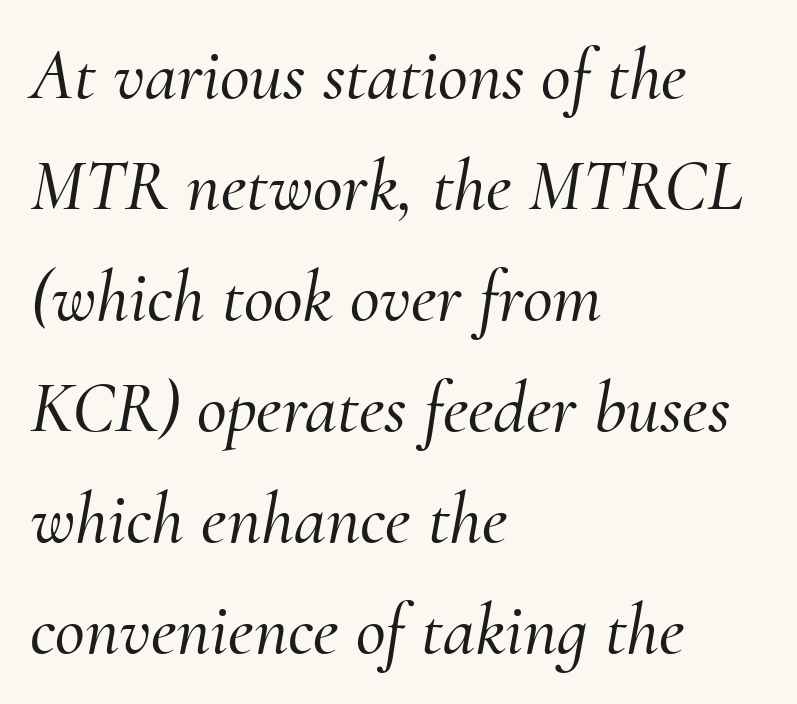
Caption: multi-line text, flush left, ragged right. Do the characters align in a grid? No, the font is proportional. In terms of leading, this rendering sits right in the middle. This is oblique type, the kind used for emphasis or titles.
